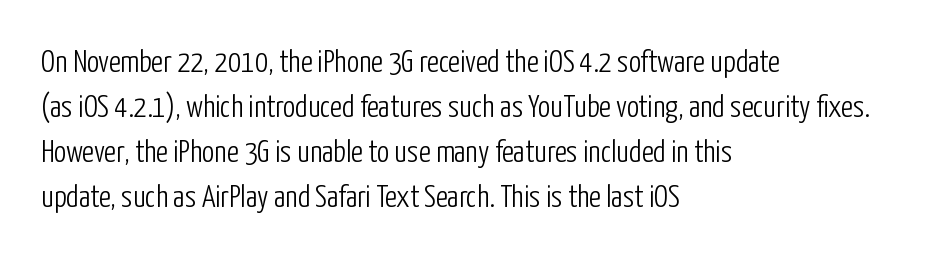
{"serif": "no", "italic": "no", "bold": "no", "weight": "light", "width": "condensed", "stroke_contrast": "low", "x_height": "medium", "monospaced": "no", "underline": "no", "align": "left", "line_spacing": "normal", "line_spacing_ratio": 1.45, "letter_spacing": "normal", "letter_spacing_em": 0.0, "glyph_px": 31}
